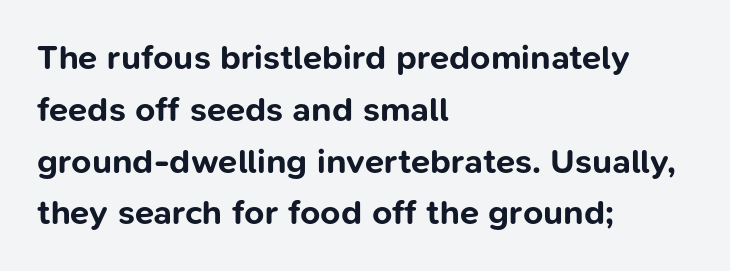
{"serif": "no", "italic": "no", "bold": "yes", "weight": "bold", "width": "normal", "stroke_contrast": "low", "x_height": "medium", "monospaced": "no", "underline": "no", "align": "left", "line_spacing": "normal", "line_spacing_ratio": 1.48, "letter_spacing": "normal", "letter_spacing_em": 0.0, "glyph_px": 35}
